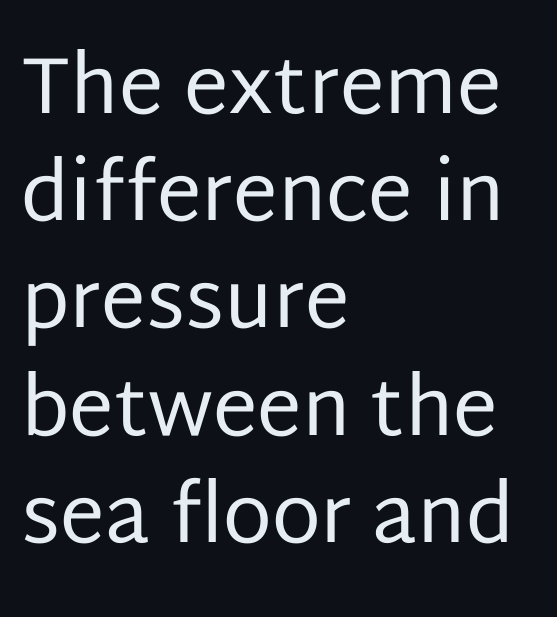
Q: Is the text bold? A: No.
Q: Is the text italic (slanted)? A: No, it is upright.
Q: Is the typeface a serif or a sans-serif typeface? A: Sans-serif.
Q: Is the text underlined? A: No.
Q: How is the paragraph aligned? A: Left-aligned.
Q: Is the spacing between letters normal or unusually wide? A: Normal.
Q: Is the spacing between lines tight, normal or loose? A: Normal.
Q: Width (condensed, normal, or wide)? A: Normal.
Q: Stroke contrast? A: Low.
Q: x-height? A: Large.
Q: Monospaced? A: No.
